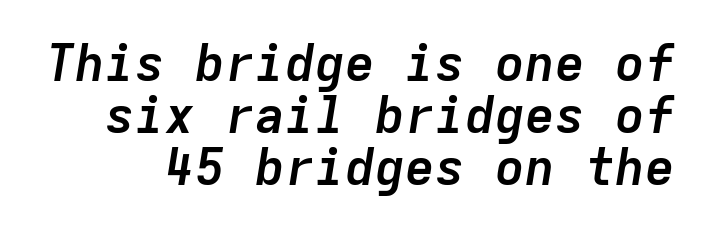
This rendering features lettering with no underline. These lines carry a lot of weight — the face is fully bold. In terms of leading, this rendering errs on the cramped side. Letter spacing: default. Is the type slanted? Yes — the strokes lean at a clear angle. The letters march in equal steps, a hallmark of fixed-pitch type.
